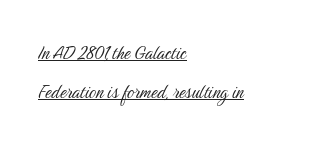
A typographer would call this underscored text. The font is comparable to plain body text, perhaps lighter. The setting favours the left margin, as ordinary paragraphs usually do. The line texture is even and compact thanks to regular tracking.
